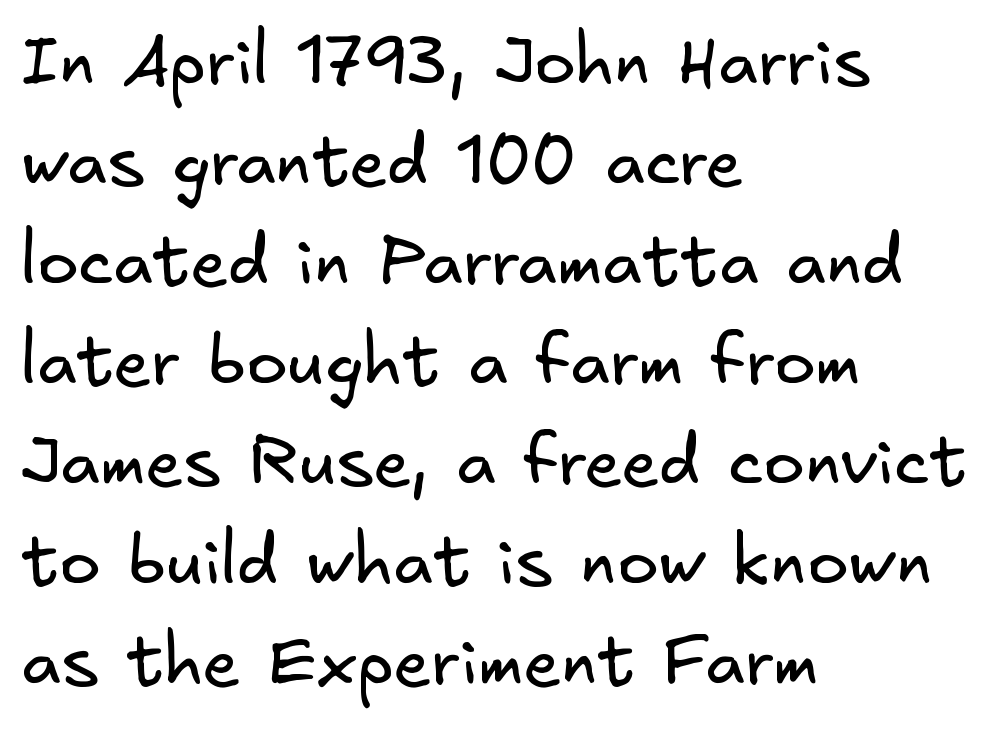
Q: Is the text bold? A: No.
Q: Is the typeface a serif or a sans-serif typeface? A: Sans-serif.
Q: Is the text underlined? A: No.
Q: How is the paragraph aligned? A: Left-aligned.
Q: Is the spacing between letters normal or unusually wide? A: Normal.
Q: Is the spacing between lines tight, normal or loose? A: Normal.
Q: Width (condensed, normal, or wide)? A: Normal.
Q: Stroke contrast? A: Low.
Q: x-height? A: Small.
